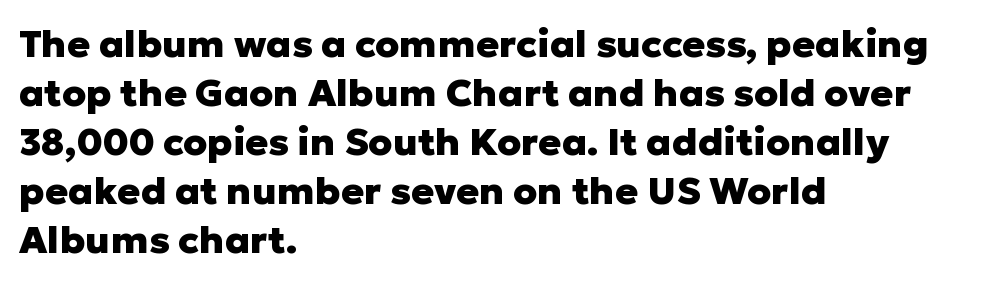
The space between consecutive lines is moderate. Every character sits straight up, as roman type does. Which margin do the lines hug? The left one — the right edge is uneven. Short note: letters normally spaced. Bare-footed words on every line.
